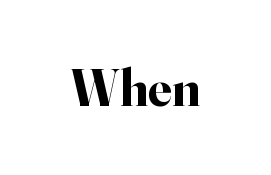
{"serif": "yes", "italic": "no", "bold": "yes", "weight": "bold", "width": "normal", "stroke_contrast": "high", "x_height": "small", "monospaced": "no", "underline": "no", "letter_spacing": "normal", "letter_spacing_em": 0.0, "glyph_px": 52}
